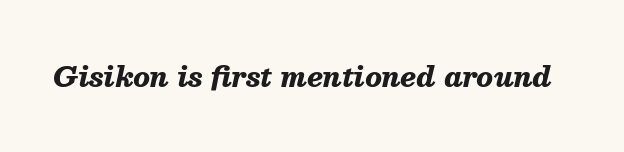
{"italic": "yes", "lean": "right", "slant_degrees": 13, "bold": "yes", "underline": "no", "letter_spacing": "normal", "letter_spacing_em": 0.0, "glyph_px": 27}
